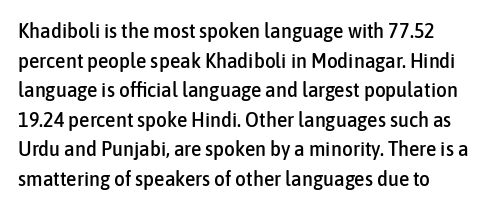
{"italic": "no", "underline": "no", "align": "left", "line_spacing": "normal", "line_spacing_ratio": 1.41, "letter_spacing": "normal", "letter_spacing_em": 0.0, "glyph_px": 21}
